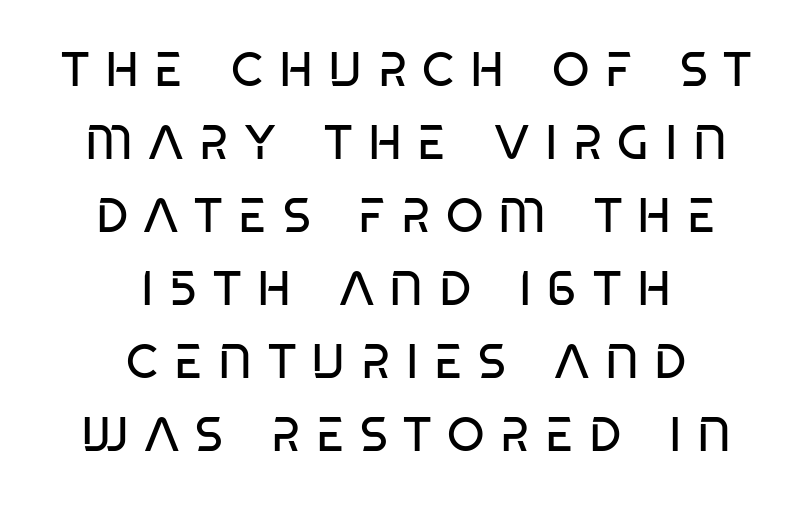
Q: Is the text bold? A: No.
Q: Is the typeface a serif or a sans-serif typeface? A: Sans-serif.
Q: Is the text underlined? A: No.
Q: How is the paragraph aligned? A: Centered.
Q: Is the spacing between letters normal or unusually wide? A: Unusually wide.
Q: Is the spacing between lines tight, normal or loose? A: Normal.
Q: Width (condensed, normal, or wide)? A: Condensed.
Q: Stroke contrast? A: Low.
Q: x-height? A: Large.
Q: Monospaced? A: No.
